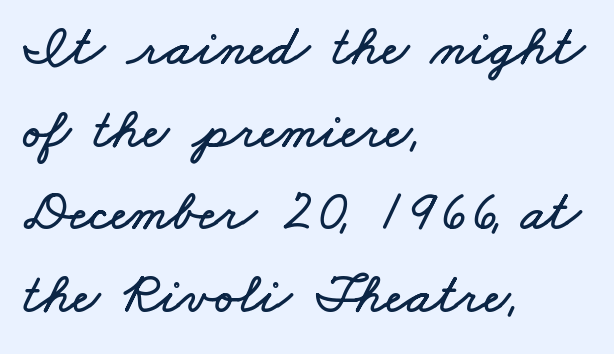
{"width": "wide", "stroke_contrast": "low", "x_height": "small", "monospaced": "no", "underline": "no", "align": "left", "line_spacing": "normal", "line_spacing_ratio": 1.45, "letter_spacing": "normal", "letter_spacing_em": 0.0, "glyph_px": 57}
